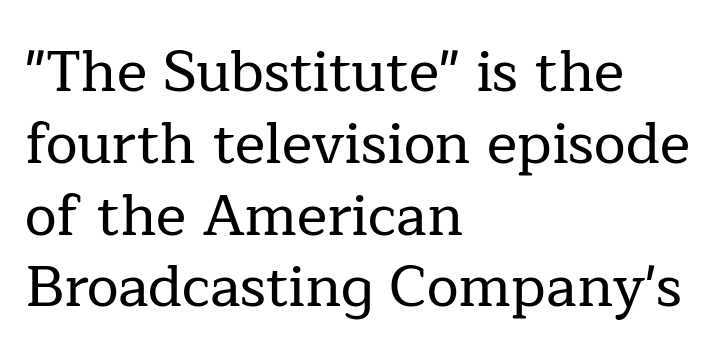
{"serif": "yes", "italic": "no", "width": "normal", "stroke_contrast": "low", "x_height": "medium", "monospaced": "no", "underline": "no", "align": "left", "line_spacing": "normal", "line_spacing_ratio": 1.26, "letter_spacing": "normal", "letter_spacing_em": 0.0, "glyph_px": 57}
